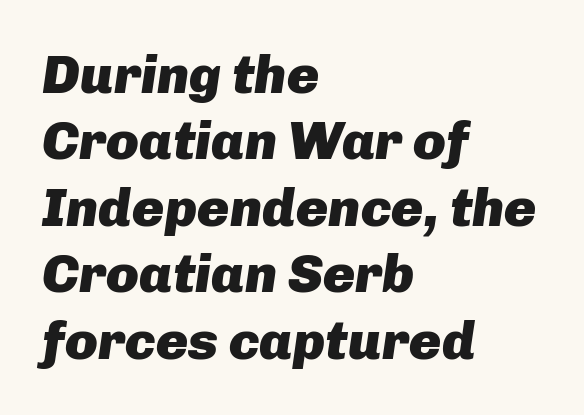
The image shows 54 px heavy type, italic (leaning right); set left-aligned, line spacing 1.23x, normal letter spacing, not underlined; low stroke contrast and a medium x-height.
